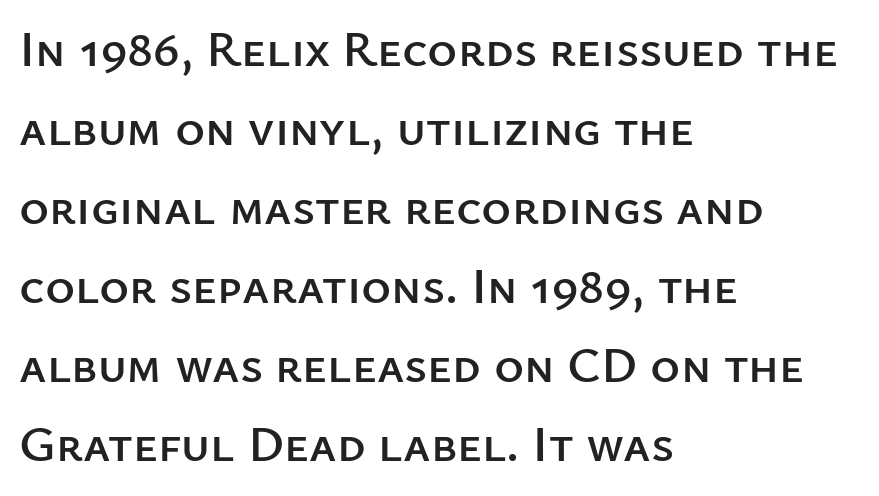
The type is set solid horizontally, with unmodified tracking. Serif or sans? Sans — the stroke terminals are bare. Words float on clear page, feet unadorned. In CSS terms this would be text-align: left. The face used here is proportionally spaced, like ordinary book or web type. Vertical spacing — default.
